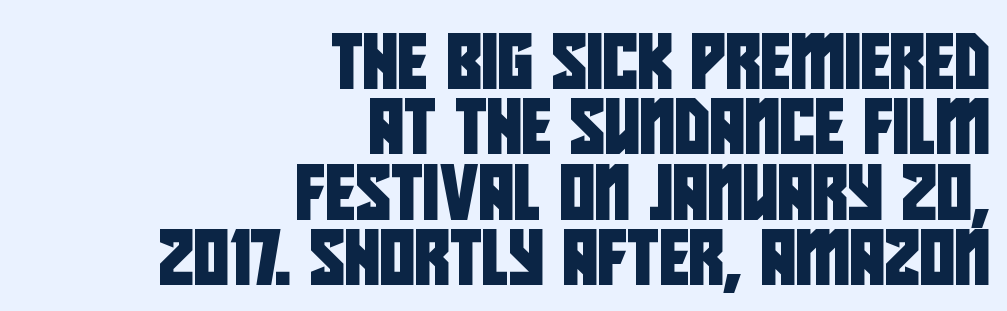
{"serif": "no", "width": "condensed", "stroke_contrast": "low", "x_height": "large", "monospaced": "no", "underline": "no", "align": "right", "line_spacing_ratio": 1.21, "letter_spacing": "normal", "letter_spacing_em": 0.0, "glyph_px": 54}
